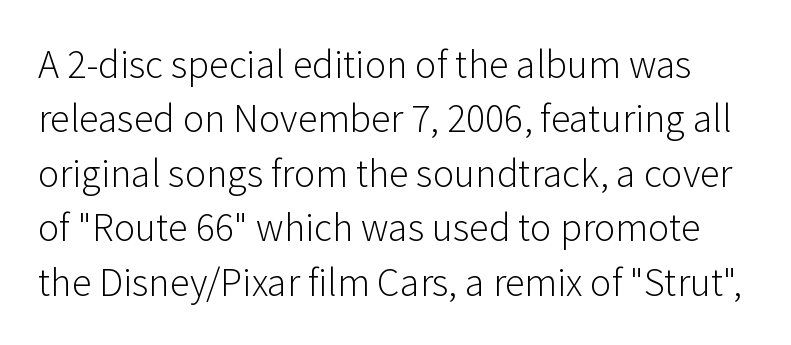
Q: Is the text bold? A: No.
Q: Is the text italic (slanted)? A: No, it is upright.
Q: Is the typeface a serif or a sans-serif typeface? A: Sans-serif.
Q: Is the text underlined? A: No.
Q: Is the spacing between letters normal or unusually wide? A: Normal.
Q: Is the spacing between lines tight, normal or loose? A: Normal.
Q: Width (condensed, normal, or wide)? A: Normal.
Q: Stroke contrast? A: Low.
Q: x-height? A: Medium.
Q: Monospaced? A: No.
